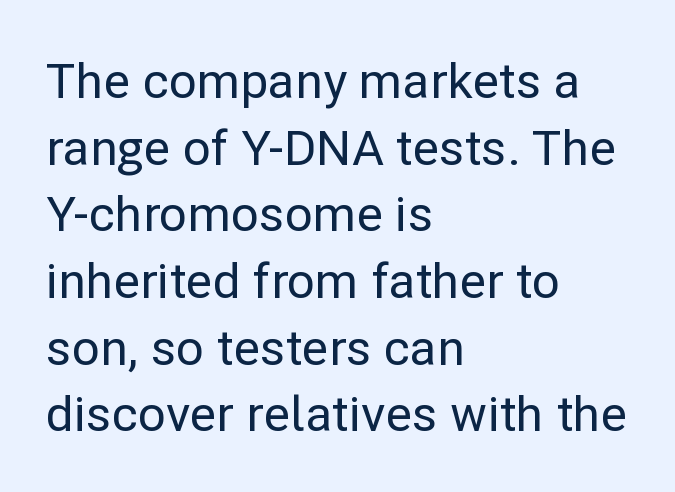
The image shows 49 px sans-serif type, upright; set left-aligned, normal line spacing (1.36x), normal letter spacing, not underlined; low stroke contrast and a medium x-height.
